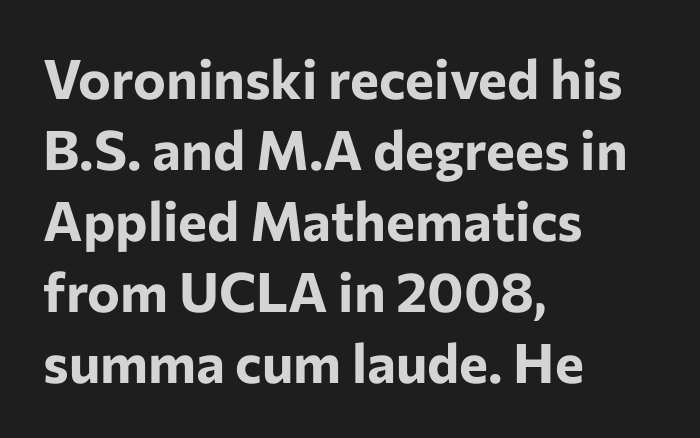
Q: Is the text bold? A: Yes.
Q: Is the text italic (slanted)? A: No, it is upright.
Q: Is the typeface a serif or a sans-serif typeface? A: Sans-serif.
Q: Is the text underlined? A: No.
Q: How is the paragraph aligned? A: Left-aligned.
Q: Is the spacing between letters normal or unusually wide? A: Normal.
Q: Is the spacing between lines tight, normal or loose? A: Normal.
Q: Width (condensed, normal, or wide)? A: Normal.
Q: Stroke contrast? A: Low.
Q: x-height? A: Medium.
Q: Monospaced? A: No.
